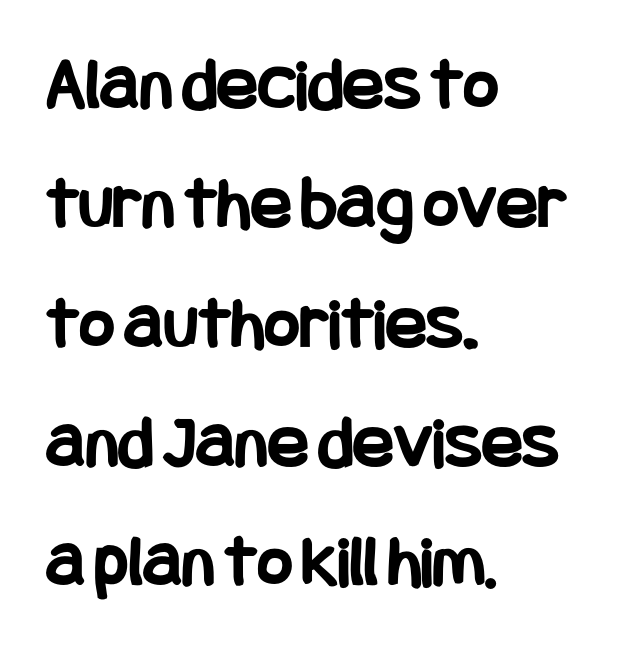
{"serif": "no", "italic": "no", "bold": "yes", "weight": "bold", "width": "condensed", "stroke_contrast": "low", "x_height": "large", "underline": "no", "align": "left", "line_spacing": "normal", "line_spacing_ratio": 1.57, "letter_spacing": "normal", "letter_spacing_em": 0.0, "glyph_px": 76}
